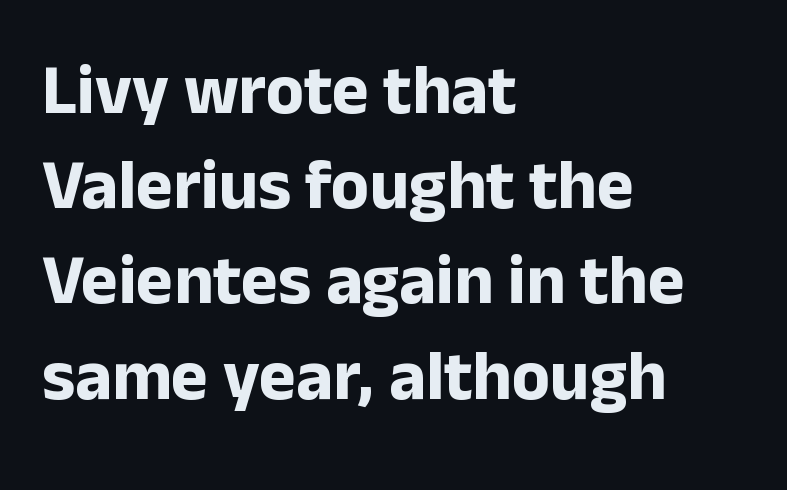
Q: Is the text bold? A: Yes.
Q: Is the text italic (slanted)? A: No, it is upright.
Q: Is the typeface a serif or a sans-serif typeface? A: Sans-serif.
Q: Is the text underlined? A: No.
Q: How is the paragraph aligned? A: Left-aligned.
Q: Is the spacing between letters normal or unusually wide? A: Normal.
Q: Is the spacing between lines tight, normal or loose? A: Normal.
Q: Width (condensed, normal, or wide)? A: Normal.
Q: Stroke contrast? A: Low.
Q: x-height? A: Medium.
Q: Monospaced? A: No.
